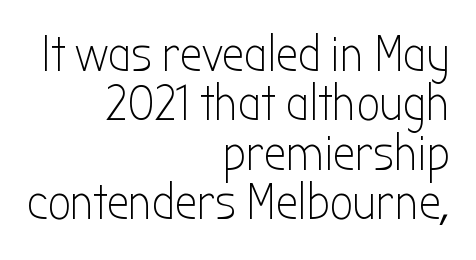
Q: Is the text bold? A: No.
Q: Is the text italic (slanted)? A: No, it is upright.
Q: Is the typeface a serif or a sans-serif typeface? A: Sans-serif.
Q: Is the text underlined? A: No.
Q: How is the paragraph aligned? A: Right-aligned.
Q: Is the spacing between letters normal or unusually wide? A: Normal.
Q: Is the spacing between lines tight, normal or loose? A: Tight.
Q: Width (condensed, normal, or wide)? A: Condensed.
Q: Stroke contrast? A: Low.
Q: x-height? A: Medium.
Q: Monospaced? A: No.
